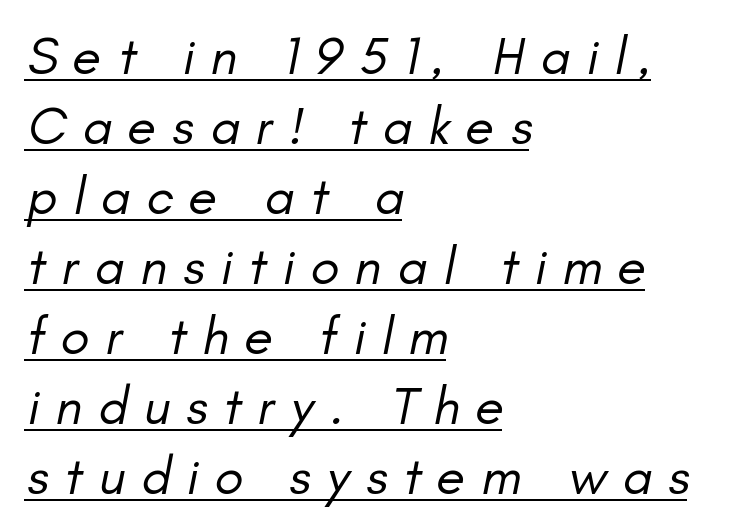
{"italic": "yes", "lean": "right", "slant_degrees": 11, "bold": "no", "weight": "regular", "width": "normal", "stroke_contrast": "low", "x_height": "small", "monospaced": "no", "underline": "yes", "align": "left", "line_spacing": "normal", "line_spacing_ratio": 1.32, "letter_spacing": "wide", "letter_spacing_em": 0.3, "glyph_px": 53}
